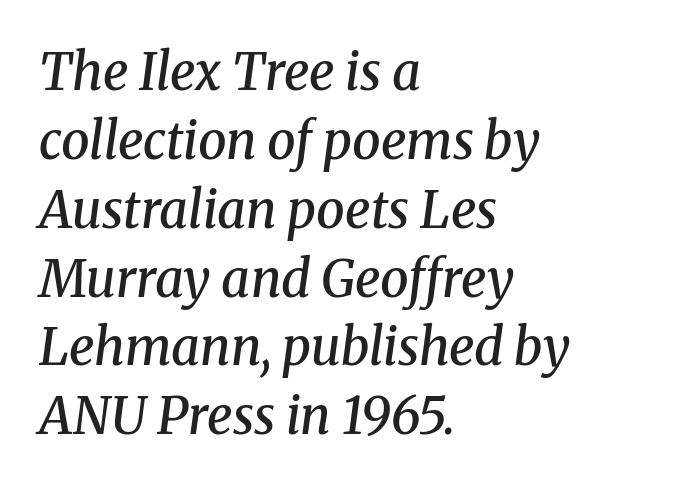
Anything drawn beneath the words? Only blank space. Is this a fixed-width face? No — the glyphs have proportional, varying widths. In terms of letterspacing, this is plain default setting. Baseline-to-baseline distance is the conventional proportion of letter height. The lettering tilts uniformly, giving the passage an italic look. Moderately thickened strokes mark this as semibold type.
